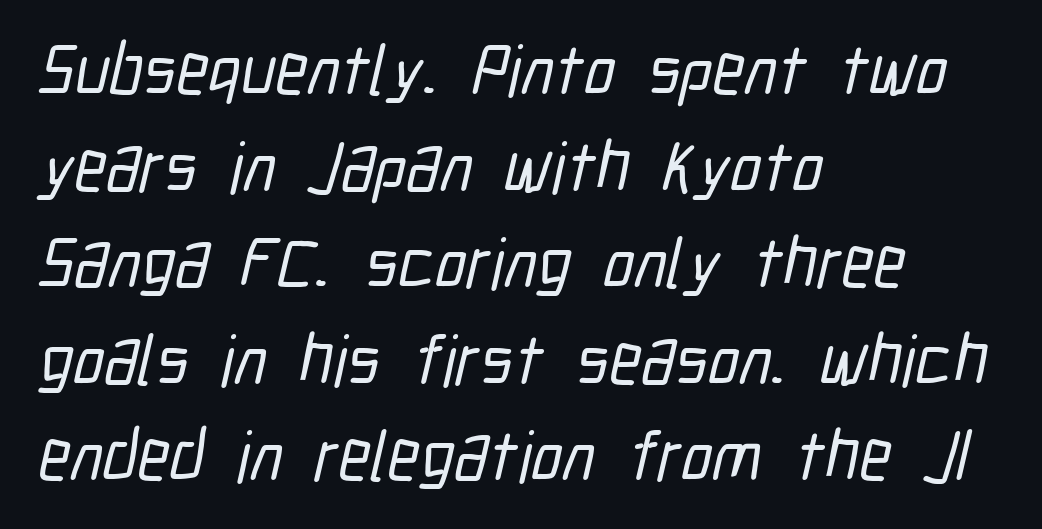
If you drew a ruler down the left edge, every line would touch it. In terms of letterspacing, this is plain default setting. The passage shown is typeset with a sans-serif family. Beneath every word, the page is bare. The space between consecutive lines is moderate. Note the varied advance widths — an 'i' is clearly narrower than an 'm'.
